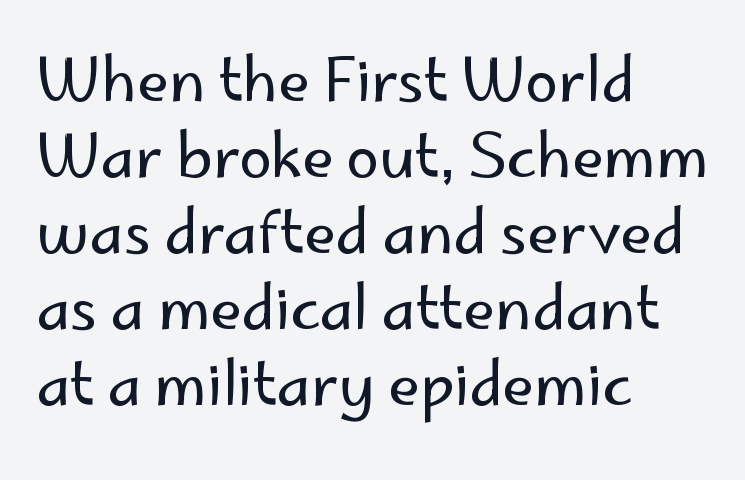
Q: Is the text bold? A: No.
Q: Is the text italic (slanted)? A: No, it is upright.
Q: Is the typeface a serif or a sans-serif typeface? A: Sans-serif.
Q: Is the text underlined? A: No.
Q: How is the paragraph aligned? A: Left-aligned.
Q: Is the spacing between letters normal or unusually wide? A: Normal.
Q: Is the spacing between lines tight, normal or loose? A: Normal.
Q: Width (condensed, normal, or wide)? A: Normal.
Q: Stroke contrast? A: Low.
Q: x-height? A: Small.
Q: Monospaced? A: No.
